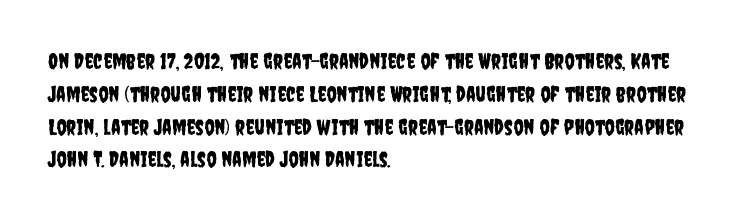
{"italic": "no", "underline": "no", "align": "left", "line_spacing": "normal", "line_spacing_ratio": 1.49, "letter_spacing": "normal", "letter_spacing_em": 0.0, "glyph_px": 22}
